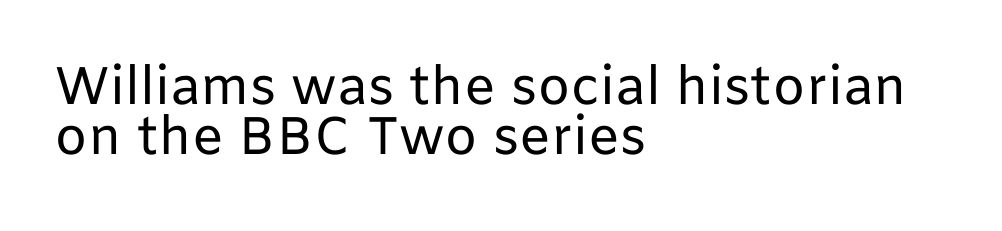
The image shows 53 px regular-weight sans-serif type, upright; set left-aligned, tight line spacing (0.95x), normal letter spacing, not underlined; low stroke contrast and a medium x-height.
